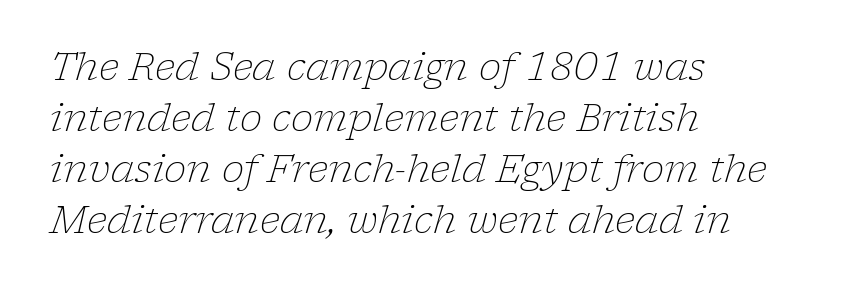
Yep, that's italic — everything's leaning. Weight: in the light-to-regular range. Classification — serif. This sample has the flowing, uneven cadence of proportional lettering. The setting favours the left margin, as ordinary paragraphs usually do. Tracking here is standard; glyphs follow each other at the usual distance.
